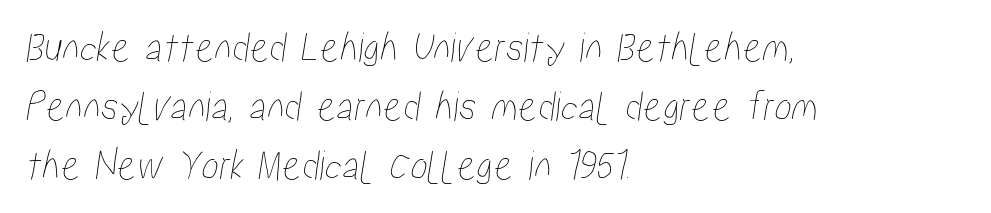
Q: Is the text underlined? A: No.
Q: How is the paragraph aligned? A: Left-aligned.
Q: Is the spacing between letters normal or unusually wide? A: Normal.
Q: Is the spacing between lines tight, normal or loose? A: Normal.
Q: Width (condensed, normal, or wide)? A: Condensed.
Q: Stroke contrast? A: Low.
Q: x-height? A: Medium.
Q: Monospaced? A: No.
